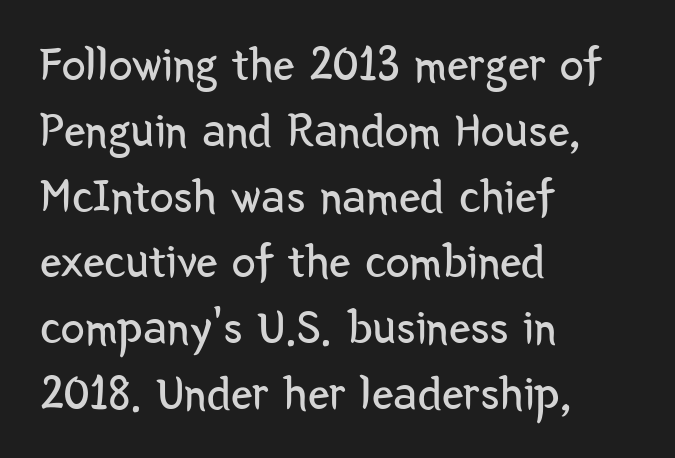
Q: Is the text bold? A: No.
Q: Is the text italic (slanted)? A: No, it is upright.
Q: Is the typeface a serif or a sans-serif typeface? A: Sans-serif.
Q: Is the text underlined? A: No.
Q: How is the paragraph aligned? A: Left-aligned.
Q: Is the spacing between letters normal or unusually wide? A: Normal.
Q: Is the spacing between lines tight, normal or loose? A: Normal.
Q: Width (condensed, normal, or wide)? A: Condensed.
Q: Stroke contrast? A: Low.
Q: x-height? A: Medium.
Q: Monospaced? A: No.
